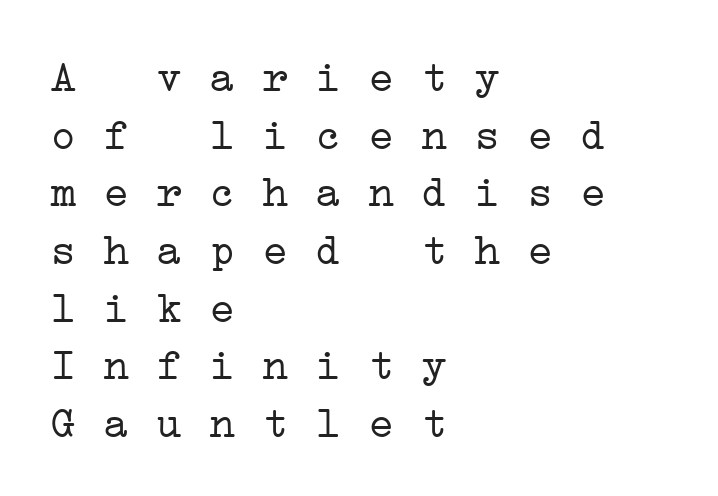
Q: Is the text bold? A: No.
Q: Is the typeface a serif or a sans-serif typeface? A: Serif.
Q: Is the text underlined? A: No.
Q: How is the paragraph aligned? A: Left-aligned.
Q: Is the spacing between letters normal or unusually wide? A: Normal.
Q: Is the spacing between lines tight, normal or loose? A: Normal.
Q: Width (condensed, normal, or wide)? A: Wide.
Q: Stroke contrast? A: Low.
Q: x-height? A: Medium.
Q: Monospaced? A: Yes.
